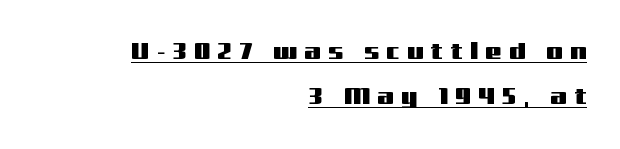
Caption: lettering with a line underneath. The ragged edge is on the left, which tells us the setting is flush right. In terms of posture, this sample is upright. Words appear elongated and porous because spacing is wide. These lines stand farther apart than default settings would place them.
